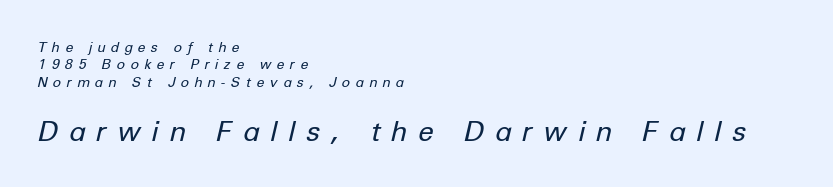
Q: Is the text bold? A: No.
Q: Is the text italic (slanted)? A: Yes, it leans right by about 12 degrees.
Q: Is the text underlined? A: No.
Q: How is the paragraph aligned? A: Left-aligned.
Q: Is the spacing between letters normal or unusually wide? A: Unusually wide.
Q: Which block of text is set in a larger size, the first (top) or the second (bottom)? A: The second (bottom) one.
Q: Width (condensed, normal, or wide)? A: Normal.
Q: Stroke contrast? A: Low.
Q: x-height? A: Medium.
Q: Monospaced? A: No.
